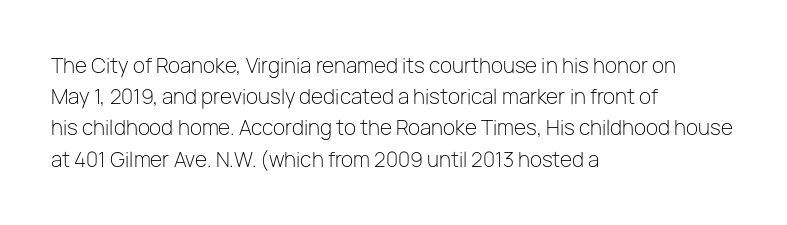
{"italic": "no", "bold": "no", "underline": "no", "align": "left", "line_spacing": "normal", "line_spacing_ratio": 1.56, "letter_spacing": "normal", "letter_spacing_em": 0.0, "glyph_px": 20}
